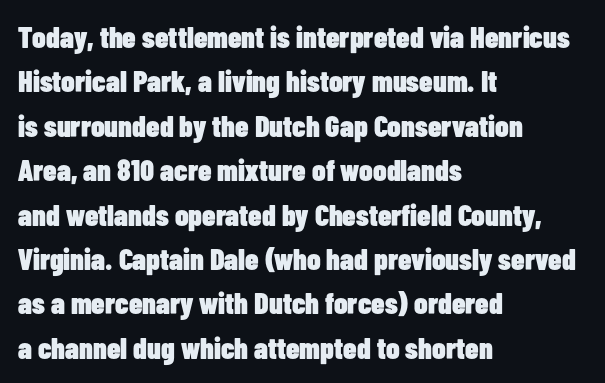
This sample uses plain, unmodified letter spacing. Horizontally, the lines are justified to the leading edge only. The font family rendered here belongs to the sans-serif group. One glance says typical: line gaps are just what's usual.
